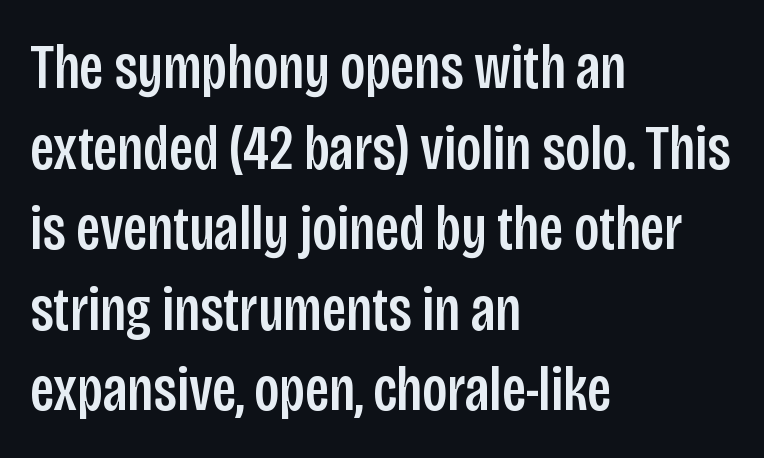
These lines are rendered in a variable-pitch font. Baseline-to-baseline distance is the conventional proportion of letter height. Check the space under the baseline: it is left empty. Regarding serifs, this sample does without them. Layout note: lines flush left.
